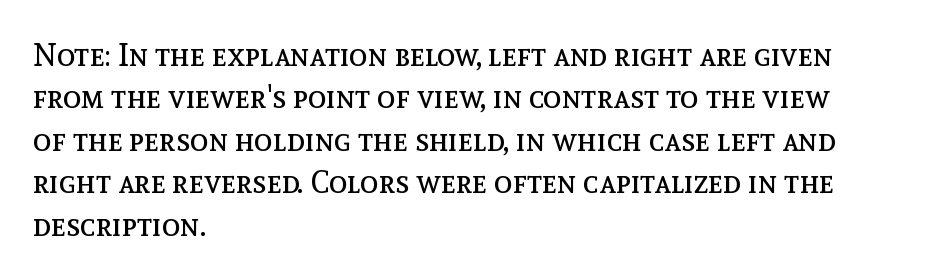
The image shows 31 px regular-weight type, upright; set left-aligned, normal line spacing (1.37x), normal letter spacing, not underlined; a medium x-height.
